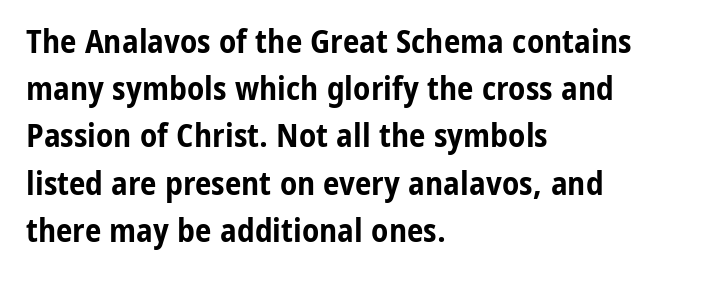
The image shows 33 px bold, condensed sans-serif type, upright; set left-aligned, normal line spacing (1.43x), normal letter spacing, not underlined; low stroke contrast and a medium x-height.
